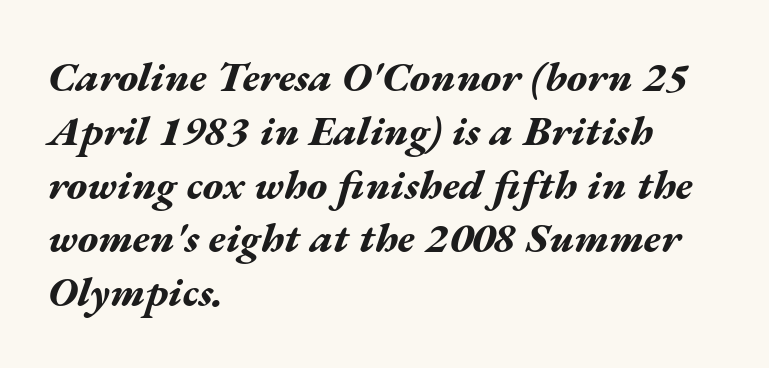
Q: Is the text bold? A: Yes.
Q: Is the text italic (slanted)? A: Yes, it leans right by about 17 degrees.
Q: Is the text underlined? A: No.
Q: How is the paragraph aligned? A: Left-aligned.
Q: Is the spacing between letters normal or unusually wide? A: Normal.
Q: Is the spacing between lines tight, normal or loose? A: Normal.
Q: Width (condensed, normal, or wide)? A: Wide.
Q: Stroke contrast? A: Medium.
Q: x-height? A: Medium.
Q: Monospaced? A: No.
